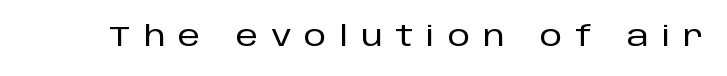
The image shows 28 px sans-serif type, upright; set unusually wide letter spacing (+0.46 em), not underlined; low stroke contrast and a large x-height.
